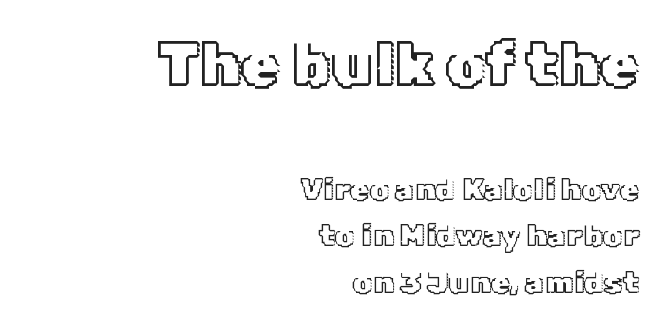
Q: Is the text italic (slanted)? A: No, it is upright.
Q: Is the text underlined? A: No.
Q: How is the paragraph aligned? A: Right-aligned.
Q: Is the spacing between letters normal or unusually wide? A: Normal.
Q: Is the spacing between lines tight, normal or loose? A: Normal.
Q: Which block of text is set in a larger size, the first (top) or the second (bottom)? A: The first (top) one.
Q: Width (condensed, normal, or wide)? A: Normal.
Q: x-height? A: Medium.
Q: Monospaced? A: No.
